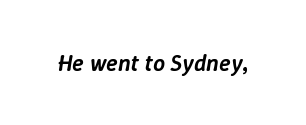
Q: Is the text bold? A: Semi-bold.
Q: Is the text italic (slanted)? A: Yes, it leans right by about 9 degrees.
Q: Is the text underlined? A: No.
Q: Is the spacing between letters normal or unusually wide? A: Normal.
